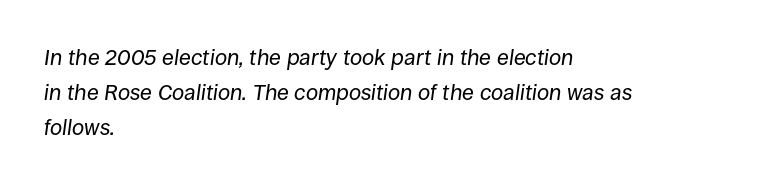
Q: Is the text bold? A: No.
Q: Is the text italic (slanted)? A: Yes, it leans right by about 8 degrees.
Q: Is the text underlined? A: No.
Q: How is the paragraph aligned? A: Left-aligned.
Q: Is the spacing between letters normal or unusually wide? A: Normal.
Q: Is the spacing between lines tight, normal or loose? A: Normal.
